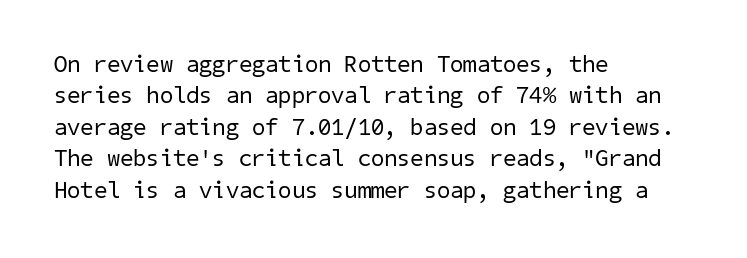
{"bold": "no", "underline": "no", "align": "left", "line_spacing": "normal", "line_spacing_ratio": 1.31, "letter_spacing": "normal", "letter_spacing_em": 0.0, "glyph_px": 24}
